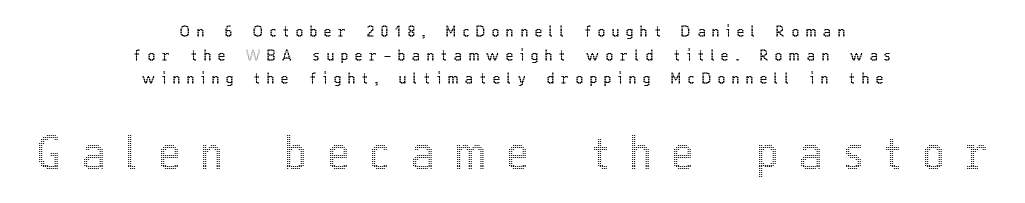
{"italic": "no", "width": "condensed", "x_height": "medium", "monospaced": "no", "underline": "no", "align": "center", "line_spacing": "normal", "line_spacing_ratio": 1.58, "letter_spacing": "wide", "letter_spacing_em": 0.48, "larger_block": "second", "size_ratio": 3.0, "glyph_px": 45}
